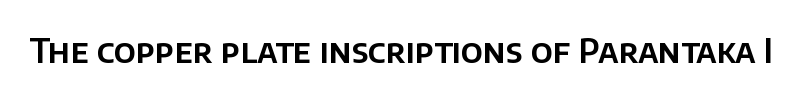
Q: Is the text italic (slanted)? A: No, it is upright.
Q: Is the typeface a serif or a sans-serif typeface? A: Sans-serif.
Q: Is the text underlined? A: No.
Q: Is the spacing between letters normal or unusually wide? A: Normal.
Q: Width (condensed, normal, or wide)? A: Normal.
Q: Stroke contrast? A: Low.
Q: x-height? A: Large.
Q: Monospaced? A: No.
